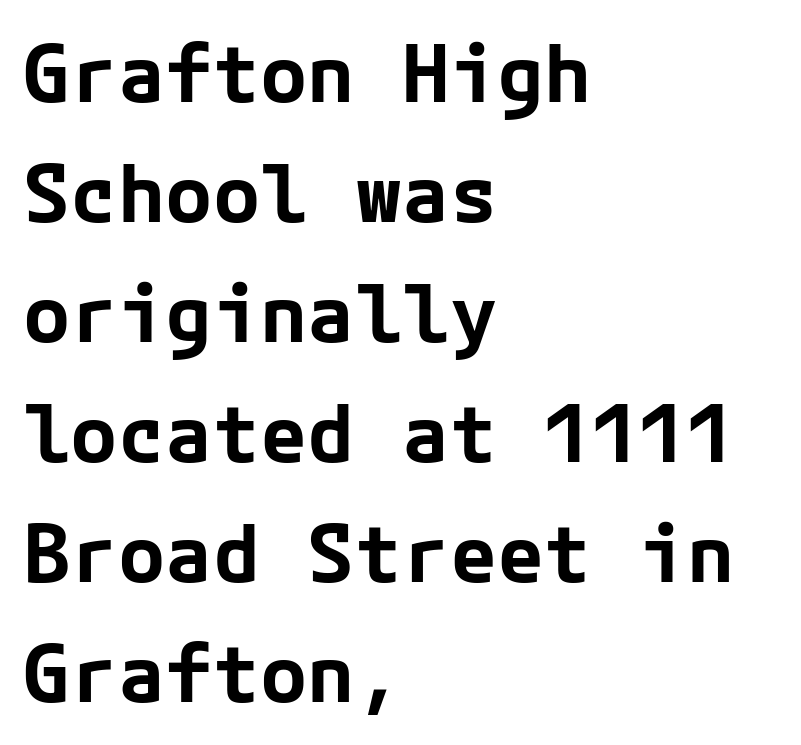
The image shows 79 px bold sans-serif type, upright; set left-aligned, normal line spacing (1.52x), normal letter spacing, not underlined; low stroke contrast and a medium x-height.
